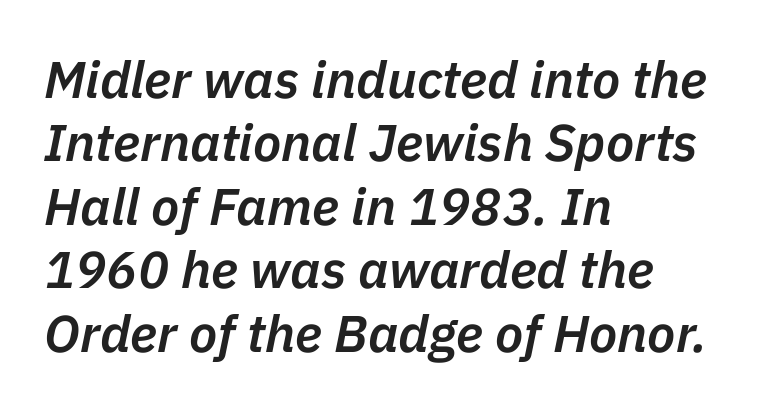
{"italic": "yes", "lean": "right", "slant_degrees": 11, "bold": "semi", "weight": "semibold", "width": "normal", "stroke_contrast": "low", "x_height": "medium", "monospaced": "no", "underline": "no", "align": "left", "line_spacing_ratio": 1.22, "letter_spacing": "normal", "letter_spacing_em": 0.0, "glyph_px": 52}
